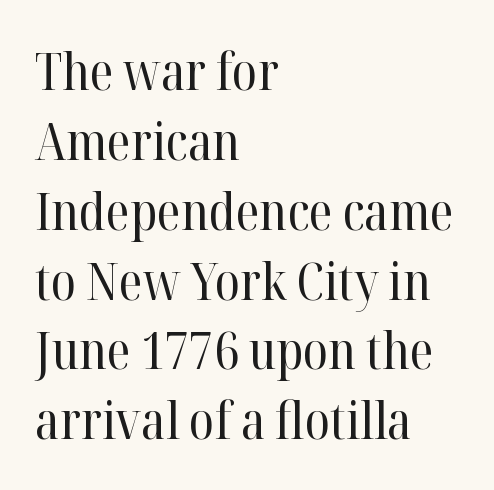
{"serif": "yes", "italic": "no", "bold": "no", "weight": "regular", "width": "normal", "stroke_contrast": "high", "x_height": "medium", "monospaced": "no", "underline": "no", "align": "left", "line_spacing": "normal", "line_spacing_ratio": 1.37, "letter_spacing": "normal", "letter_spacing_em": 0.0, "glyph_px": 51}
